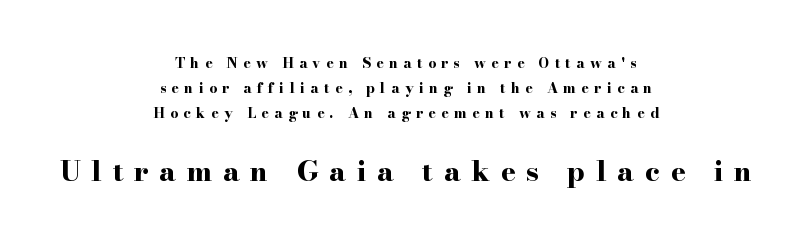
The image shows 28 px bold, wide serif type, upright; set centered, line spacing 1.77x, unusually wide letter spacing (+0.38 em), not underlined; the second (bottom) block is 2.0x larger; high stroke contrast and a small x-height.
